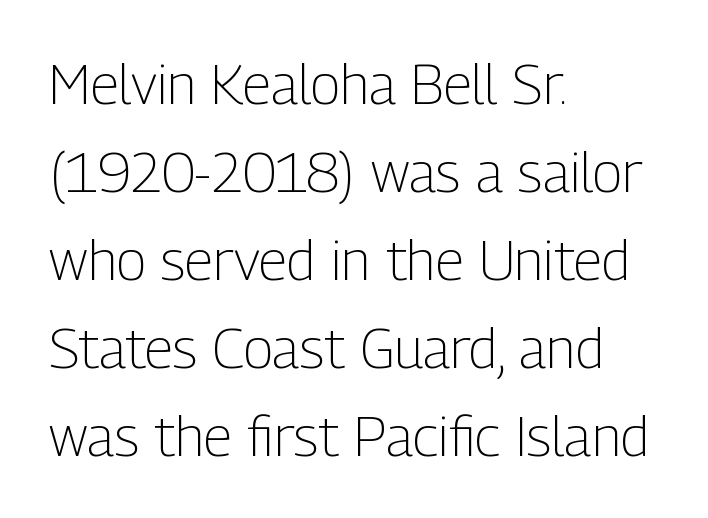
{"serif": "no", "italic": "no", "bold": "no", "weight": "light", "width": "condensed", "stroke_contrast": "low", "x_height": "medium", "monospaced": "no", "underline": "no", "align": "left", "line_spacing": "normal", "line_spacing_ratio": 1.57, "letter_spacing": "normal", "letter_spacing_em": 0.0, "glyph_px": 56}
